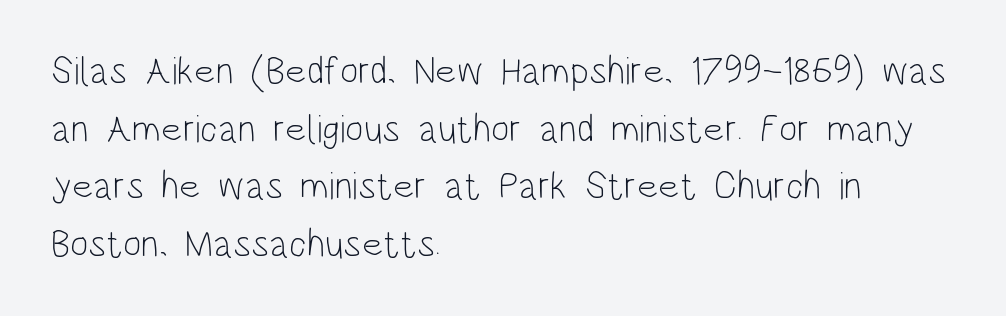
{"serif": "no", "italic": "no", "bold": "no", "weight": "light", "width": "condensed", "stroke_contrast": "low", "x_height": "large", "monospaced": "no", "underline": "no", "align": "left", "line_spacing": "normal", "line_spacing_ratio": 1.48, "letter_spacing": "normal", "letter_spacing_em": 0.0, "glyph_px": 39}
